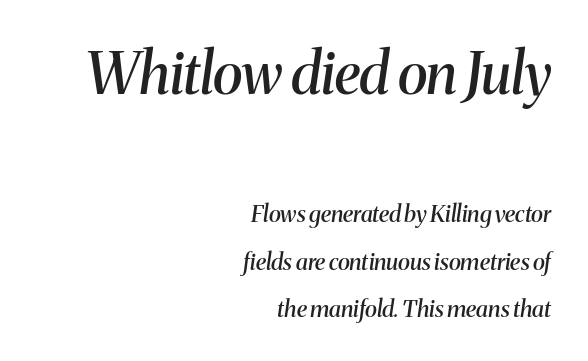
The face used here is rendered with its standard letterfit. Strokes here are thickened, but only to semibold level. To sum up the face: it has serifs. The designer gave the opening block more size than the closing block. The lines in this sample share a right terminus and differ only in where they begin.
